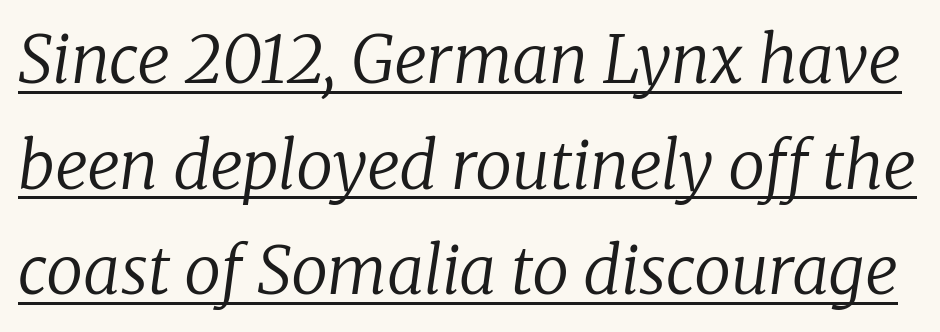
{"serif": "yes", "italic": "yes", "lean": "right", "slant_degrees": 8, "bold": "no", "weight": "regular", "width": "normal", "stroke_contrast": "low", "x_height": "medium", "monospaced": "no", "underline": "yes", "line_spacing": "normal", "line_spacing_ratio": 1.6, "letter_spacing": "normal", "letter_spacing_em": 0.0, "glyph_px": 66}
